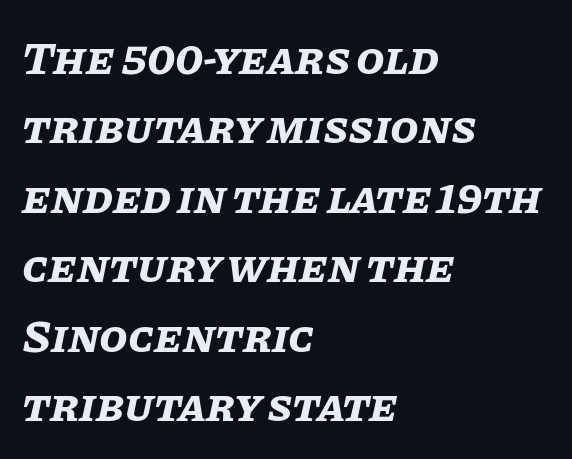
Is the letter spacing exaggerated? No — it looks like the ordinary default. Line beginnings align vertically; line endings do not. Does the leading feel generous? No, just average. The sample has been set heavy, in full bold.
